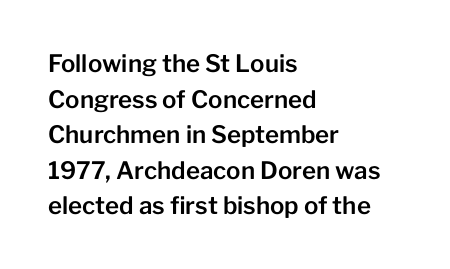
The image shows 24 px text type, upright; set left-aligned, normal line spacing (1.48x), normal letter spacing, not underlined.
